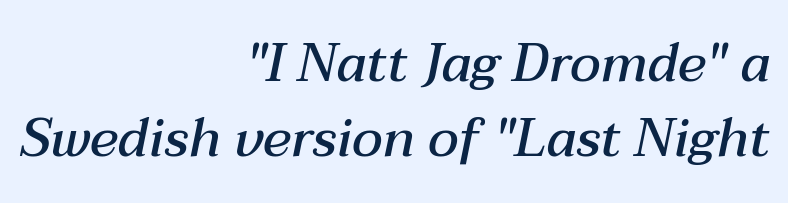
{"italic": "yes", "lean": "right", "slant_degrees": 12, "bold": "semi", "weight": "semibold", "width": "normal", "stroke_contrast": "medium", "x_height": "medium", "monospaced": "no", "underline": "no", "align": "right", "line_spacing": "normal", "line_spacing_ratio": 1.41, "letter_spacing": "normal", "letter_spacing_em": 0.0, "glyph_px": 53}
